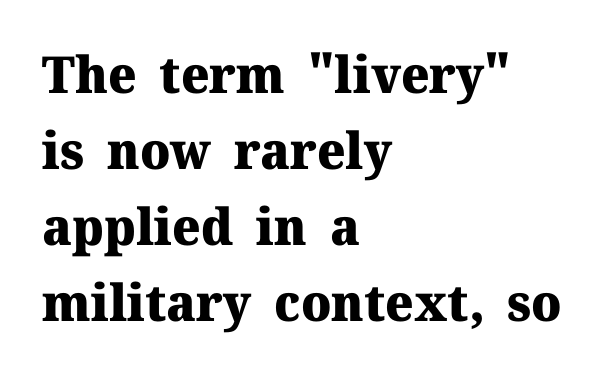
Q: Is the text bold? A: Yes.
Q: Is the text italic (slanted)? A: No, it is upright.
Q: Is the typeface a serif or a sans-serif typeface? A: Serif.
Q: Is the text underlined? A: No.
Q: How is the paragraph aligned? A: Left-aligned.
Q: Is the spacing between letters normal or unusually wide? A: Normal.
Q: Is the spacing between lines tight, normal or loose? A: Normal.
Q: Width (condensed, normal, or wide)? A: Normal.
Q: Stroke contrast? A: Medium.
Q: x-height? A: Medium.
Q: Monospaced? A: No.
